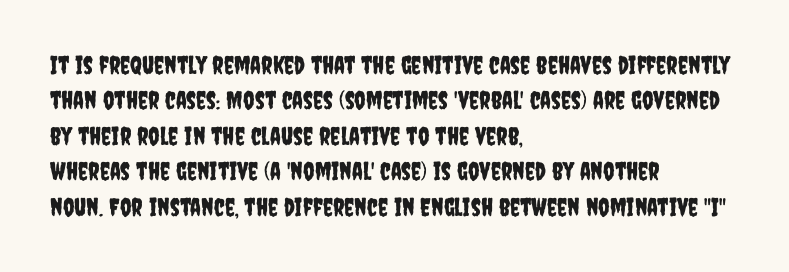
The image shows 25 px text type, upright; set left-aligned, normal line spacing (1.42x), normal letter spacing, not underlined.
